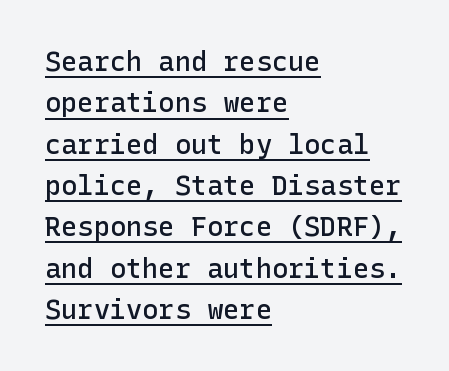
Compared with typical paragraphs, the rows here are spaced about the same. The rendering keeps characters at their native spacing. The axis of the letterforms is exactly vertical. Firm but not heavy-handed strokes: this text is semibold. The face used here appears with an underline applied.
